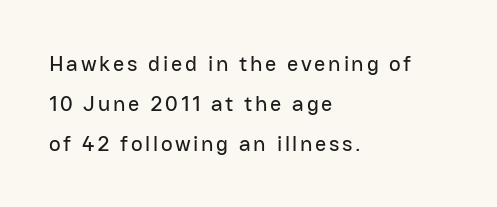
The image shows 22 px text type, upright; set left-aligned, line spacing 1.81x, not underlined.
